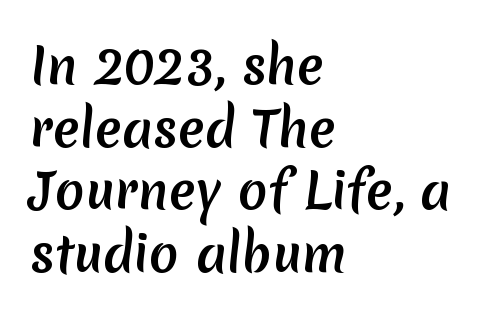
The image shows 49 px sans-serif type; set left-aligned, normal line spacing (1.28x), normal letter spacing, not underlined; medium stroke contrast and a medium x-height.
